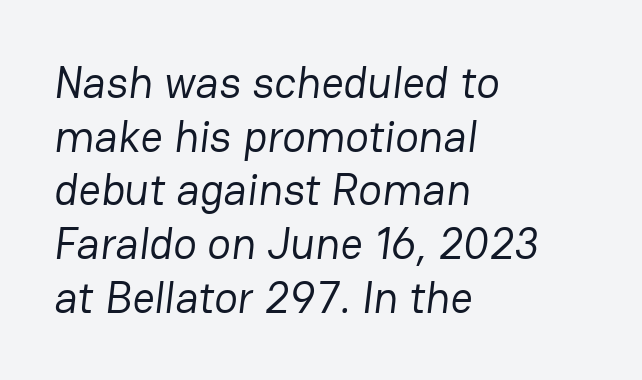
Default kerning and tracking; the words read as compact shapes. A student would call this left alignment; a typographer would say flush left, rag right. Is this a fixed-width face? No — the glyphs have proportional, varying widths. The font sits on the lighter half of the weight spectrum, regular included. Check under the words: just untouched page.
